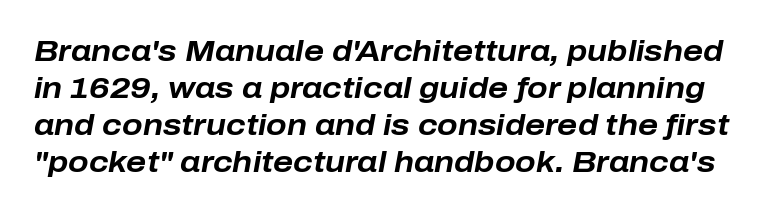
The area under the type is left untouched. Slant detected: the letters are inclined. This rendering leaves character spacing at its baseline value. Bold? Absolutely — the strokes are thick and heavy. Is this a fixed-width face? No — the glyphs have proportional, varying widths.
